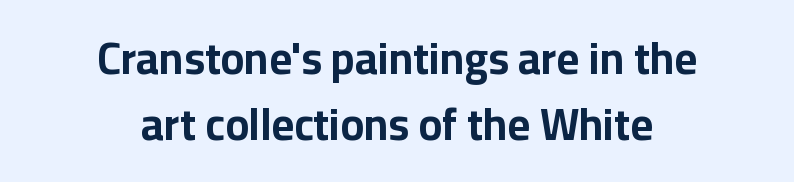
{"serif": "no", "italic": "no", "bold": "yes", "weight": "bold", "width": "normal", "stroke_contrast": "low", "x_height": "medium", "monospaced": "no", "underline": "no", "align": "center", "line_spacing": "normal", "line_spacing_ratio": 1.5, "letter_spacing": "normal", "letter_spacing_em": 0.0, "glyph_px": 44}
